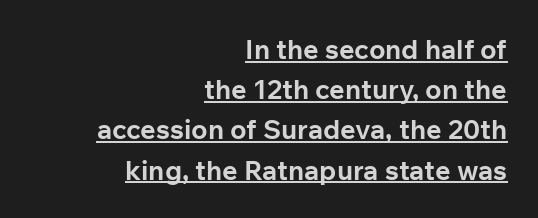
Q: Is the text bold? A: Yes.
Q: Is the text italic (slanted)? A: No, it is upright.
Q: Is the text underlined? A: Yes.
Q: How is the paragraph aligned? A: Right-aligned.
Q: Is the spacing between letters normal or unusually wide? A: Normal.
Q: Is the spacing between lines tight, normal or loose? A: Normal.
